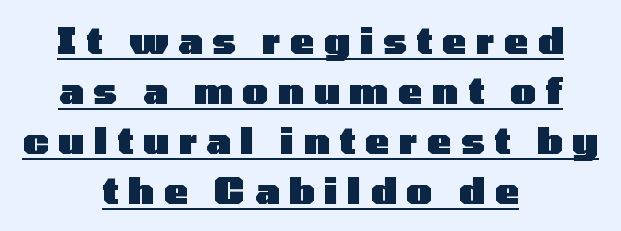
{"serif": "no", "italic": "no", "bold": "yes", "weight": "heavy", "width": "wide", "stroke_contrast": "low", "x_height": "medium", "monospaced": "no", "underline": "yes", "align": "center", "line_spacing": "normal", "line_spacing_ratio": 1.39, "letter_spacing": "wide", "letter_spacing_em": 0.27, "glyph_px": 36}
